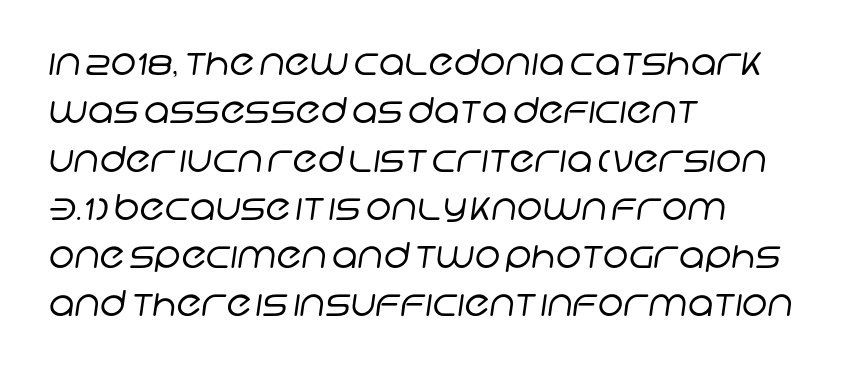
{"serif": "no", "bold": "no", "weight": "regular", "width": "normal", "stroke_contrast": "low", "x_height": "large", "monospaced": "no", "underline": "no", "align": "left", "line_spacing": "normal", "line_spacing_ratio": 1.38, "letter_spacing": "normal", "letter_spacing_em": 0.0, "glyph_px": 35}
